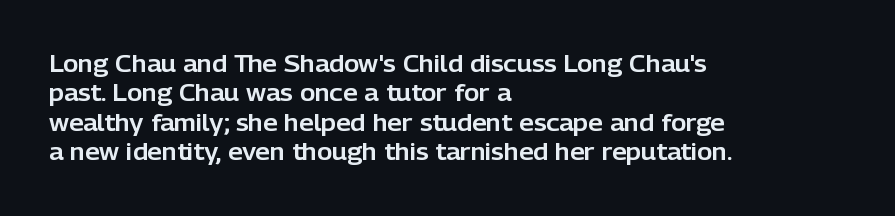
{"italic": "no", "underline": "no", "align": "left", "line_spacing": "normal", "line_spacing_ratio": 1.28, "letter_spacing": "normal", "letter_spacing_em": 0.0, "glyph_px": 23}
